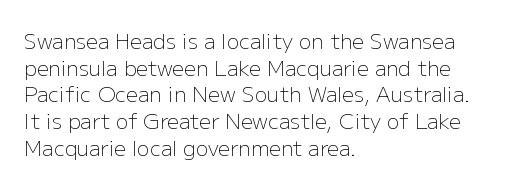
Q: Is the text bold? A: No.
Q: Is the text italic (slanted)? A: No, it is upright.
Q: Is the text underlined? A: No.
Q: How is the paragraph aligned? A: Left-aligned.
Q: Is the spacing between letters normal or unusually wide? A: Normal.
Q: Is the spacing between lines tight, normal or loose? A: Normal.
